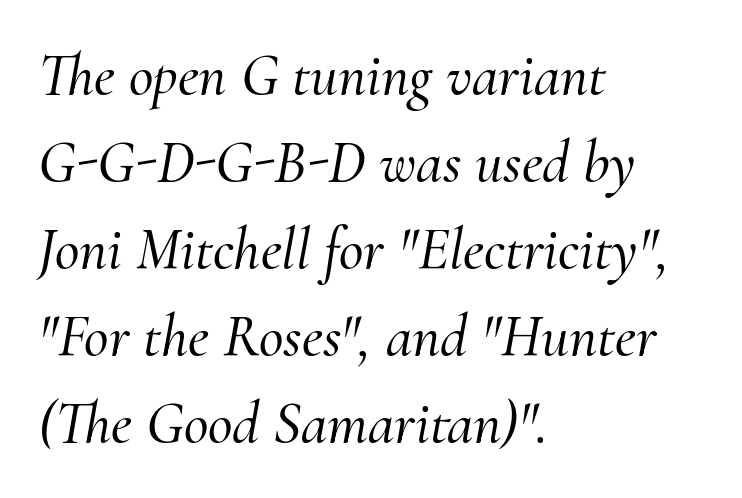
Q: Is the text italic (slanted)? A: Yes, it leans right by about 10 degrees.
Q: Is the typeface a serif or a sans-serif typeface? A: Serif.
Q: Is the text underlined? A: No.
Q: How is the paragraph aligned? A: Left-aligned.
Q: Is the spacing between letters normal or unusually wide? A: Normal.
Q: Is the spacing between lines tight, normal or loose? A: Normal.
Q: Width (condensed, normal, or wide)? A: Normal.
Q: Stroke contrast? A: Medium.
Q: x-height? A: Small.
Q: Monospaced? A: No.
